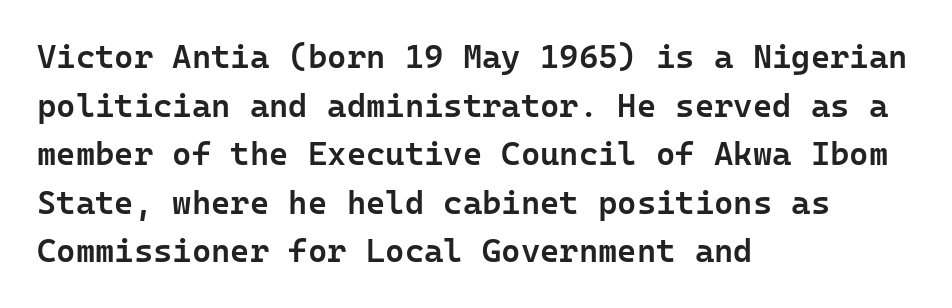
The image shows 33 px semibold sans-serif type, upright; set left-aligned, normal line spacing (1.47x), normal letter spacing, not underlined; low stroke contrast and a medium x-height.
